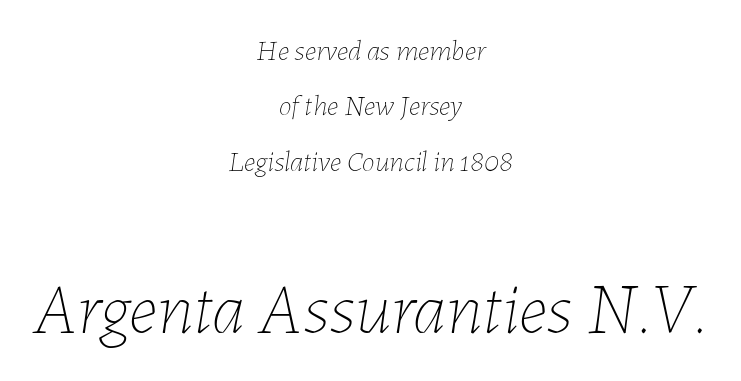
Only glyphs here, with clear space below each row. These two chunks differ in scale, with the bottom chunk taking the larger measure. The face used here has a pronounced slope to its letters. Students, note that the glyphs here touch the page at normal intervals. The letterforms sit at book weight or below. These lines stack symmetrically, like a column narrowing and widening about its center.
